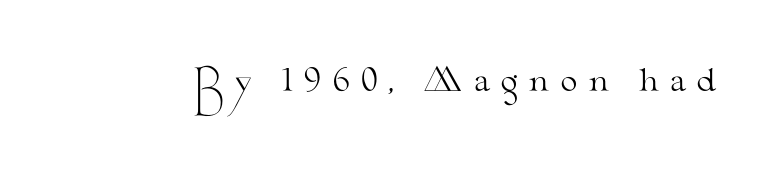
Q: Is the text bold? A: No.
Q: Is the text italic (slanted)? A: No, it is upright.
Q: Is the typeface a serif or a sans-serif typeface? A: Serif.
Q: Is the text underlined? A: No.
Q: Is the spacing between letters normal or unusually wide? A: Unusually wide.
Q: Width (condensed, normal, or wide)? A: Wide.
Q: Stroke contrast? A: Medium.
Q: x-height? A: Small.
Q: Monospaced? A: No.
